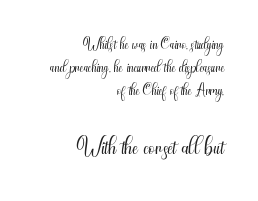
Anything drawn beneath the words? Only blank space. Heft: none added — not bold. The rendering anchors every line to the right-hand side. Words appear dense and cohesive because spacing is normal. Is there much room between lines? No — they nearly touch. Proportional: the letters do not fall into vertical columns.
